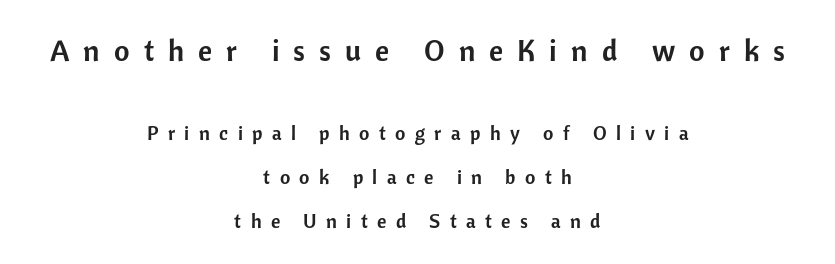
{"serif": "no", "italic": "no", "width": "normal", "stroke_contrast": "low", "x_height": "medium", "monospaced": "no", "underline": "no", "align": "center", "line_spacing": "loose", "line_spacing_ratio": 2.18, "letter_spacing": "wide", "letter_spacing_em": 0.47, "larger_block": "first", "size_ratio": 1.5, "glyph_px": 30}
